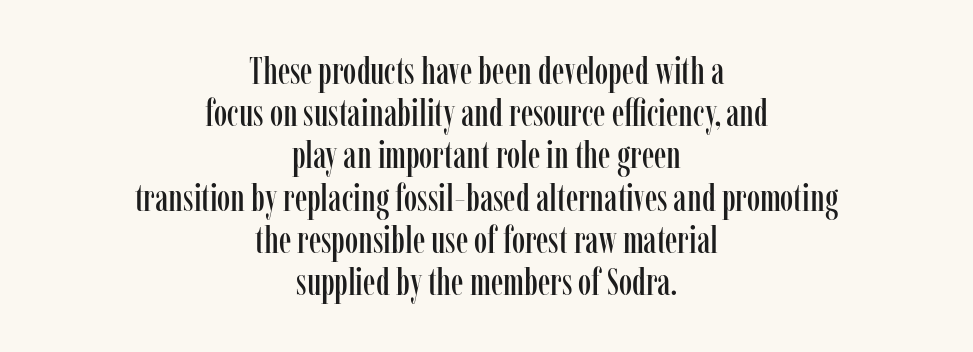
Q: Is the text italic (slanted)? A: No, it is upright.
Q: Is the typeface a serif or a sans-serif typeface? A: Serif.
Q: Is the text underlined? A: No.
Q: How is the paragraph aligned? A: Centered.
Q: Is the spacing between letters normal or unusually wide? A: Normal.
Q: Is the spacing between lines tight, normal or loose? A: Tight.
Q: Width (condensed, normal, or wide)? A: Condensed.
Q: Stroke contrast? A: Low.
Q: x-height? A: Medium.
Q: Monospaced? A: No.
